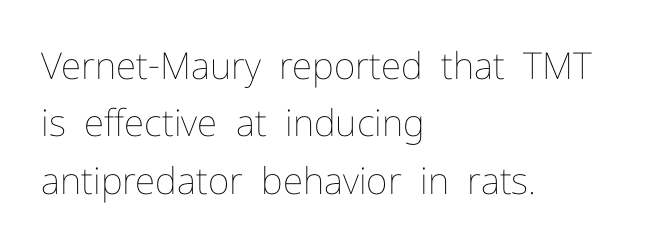
Q: Is the text bold? A: No.
Q: Is the text italic (slanted)? A: No, it is upright.
Q: Is the text underlined? A: No.
Q: How is the paragraph aligned? A: Left-aligned.
Q: Is the spacing between letters normal or unusually wide? A: Normal.
Q: Is the spacing between lines tight, normal or loose? A: Normal.
Q: Width (condensed, normal, or wide)? A: Normal.
Q: Stroke contrast? A: Low.
Q: x-height? A: Medium.
Q: Monospaced? A: No.
